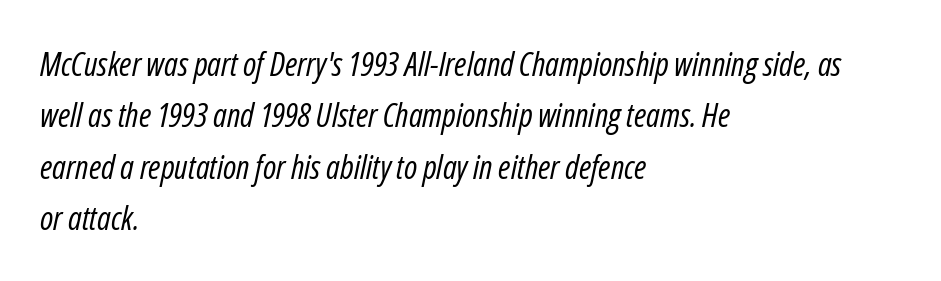
Q: Is the text bold? A: No.
Q: Is the text italic (slanted)? A: Yes, it leans right by about 12 degrees.
Q: Is the text underlined? A: No.
Q: How is the paragraph aligned? A: Left-aligned.
Q: Is the spacing between letters normal or unusually wide? A: Normal.
Q: Is the spacing between lines tight, normal or loose? A: Normal.
Q: Width (condensed, normal, or wide)? A: Condensed.
Q: Stroke contrast? A: Low.
Q: x-height? A: Medium.
Q: Monospaced? A: No.
